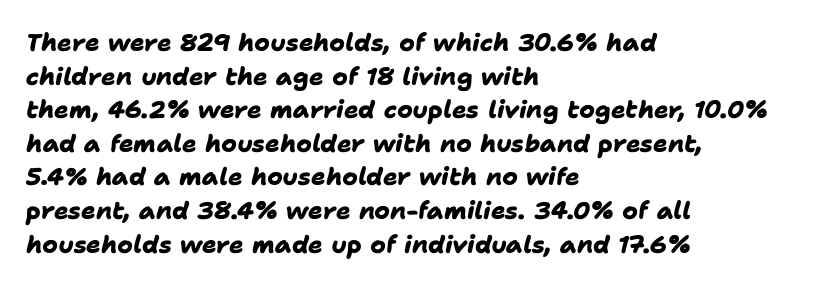
Q: Is the text bold? A: Yes.
Q: Is the text underlined? A: No.
Q: How is the paragraph aligned? A: Left-aligned.
Q: Is the spacing between letters normal or unusually wide? A: Normal.
Q: Is the spacing between lines tight, normal or loose? A: Normal.
